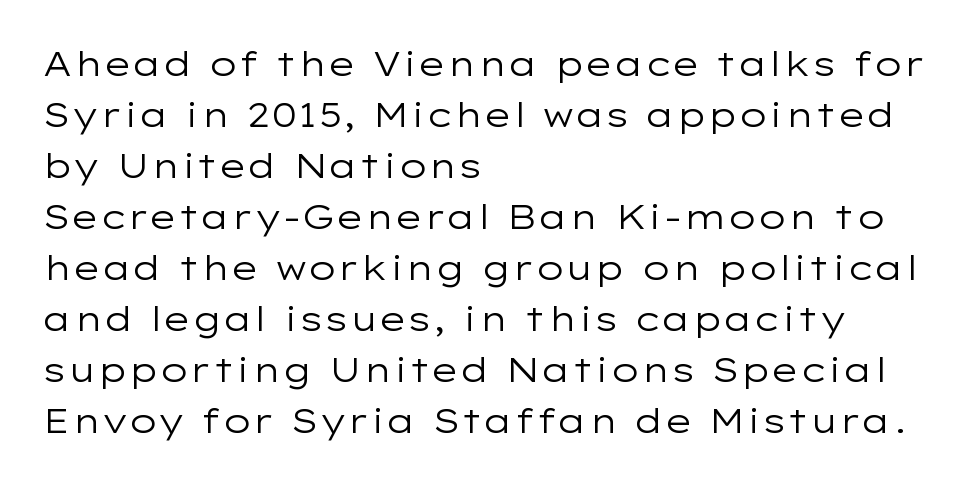
{"serif": "no", "italic": "no", "bold": "no", "weight": "regular", "width": "wide", "stroke_contrast": "low", "x_height": "medium", "monospaced": "no", "underline": "no", "align": "left", "line_spacing": "normal", "line_spacing_ratio": 1.5, "letter_spacing": "normal", "letter_spacing_em": 0.0, "glyph_px": 34}
